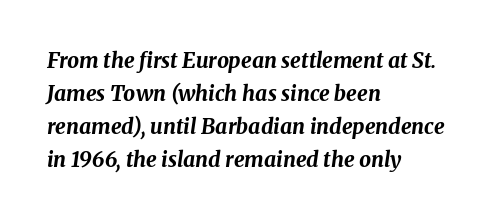
Q: Is the text bold? A: Yes.
Q: Is the text italic (slanted)? A: Yes, it leans right by about 8 degrees.
Q: Is the text underlined? A: No.
Q: How is the paragraph aligned? A: Left-aligned.
Q: Is the spacing between letters normal or unusually wide? A: Normal.
Q: Is the spacing between lines tight, normal or loose? A: Normal.
